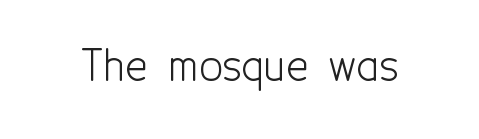
The image shows 42 px light, condensed sans-serif type, upright; set normal letter spacing, not underlined; a medium x-height.
